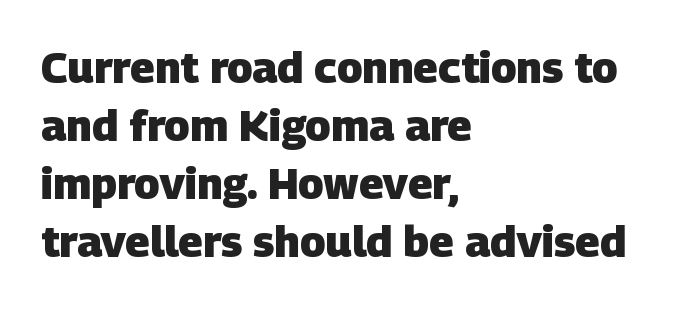
Q: Is the text bold? A: Yes.
Q: Is the typeface a serif or a sans-serif typeface? A: Sans-serif.
Q: Is the text underlined? A: No.
Q: How is the paragraph aligned? A: Left-aligned.
Q: Is the spacing between letters normal or unusually wide? A: Normal.
Q: Is the spacing between lines tight, normal or loose? A: Normal.
Q: Width (condensed, normal, or wide)? A: Normal.
Q: Stroke contrast? A: Low.
Q: x-height? A: Large.
Q: Monospaced? A: No.
